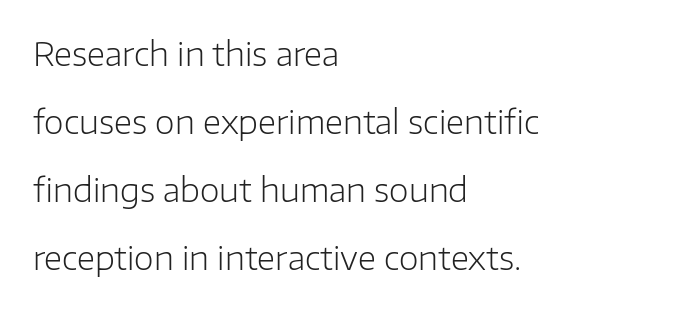
Words float on clear page, feet unadorned. Quick note: not italic, upright. Tracking value appears to be zero — textbook default spacing. Ink coverage per letter is moderate at most.
